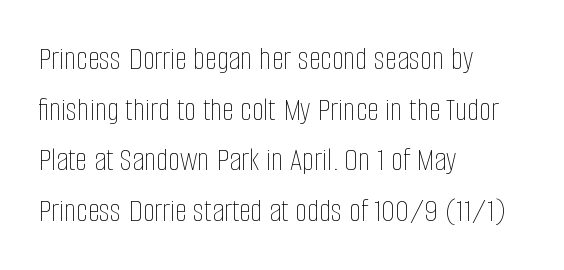
The image shows 34 px thin, condensed type, upright; set left-aligned, normal line spacing (1.49x), normal letter spacing, not underlined; low stroke contrast and a large x-height.
